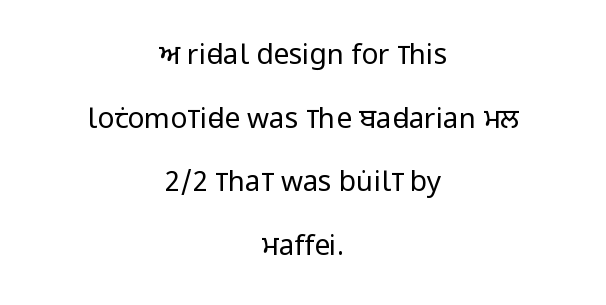
{"serif": "no", "italic": "no", "bold": "no", "weight": "regular", "width": "condensed", "stroke_contrast": "low", "x_height": "large", "monospaced": "no", "underline": "no", "align": "center", "line_spacing": "loose", "line_spacing_ratio": 2.27, "letter_spacing": "normal", "letter_spacing_em": 0.0, "glyph_px": 28}
